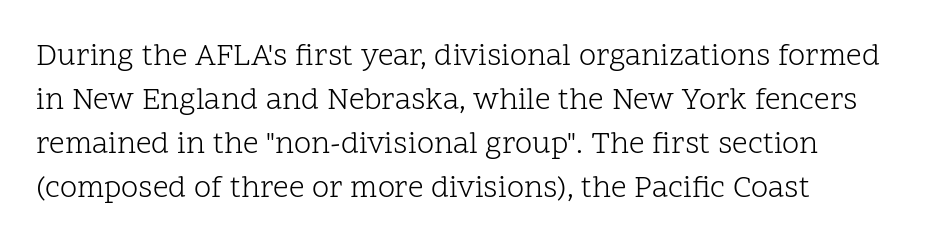
{"serif": "yes", "italic": "no", "bold": "no", "weight": "light", "width": "normal", "stroke_contrast": "low", "x_height": "medium", "monospaced": "no", "underline": "no", "line_spacing": "normal", "line_spacing_ratio": 1.42, "letter_spacing": "normal", "letter_spacing_em": 0.0, "glyph_px": 31}
